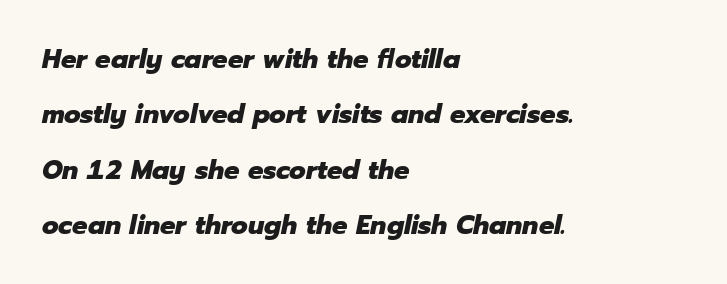
Q: Is the text bold? A: Yes.
Q: Is the text italic (slanted)? A: Yes, it leans right by about 12 degrees.
Q: Is the text underlined? A: No.
Q: How is the paragraph aligned? A: Left-aligned.
Q: Is the spacing between letters normal or unusually wide? A: Normal.
Q: Is the spacing between lines tight, normal or loose? A: Loose.
